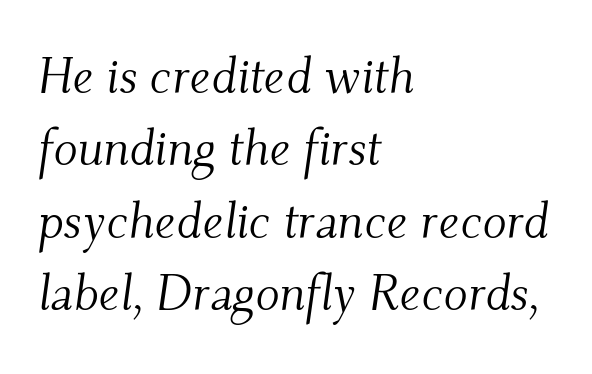
Every character sits at an angle, as italics do. No word sits above an underline. Does the leading feel generous? No, just average. The rendering anchors every line to the left-hand side. What kind of face is this? One with serifs.
